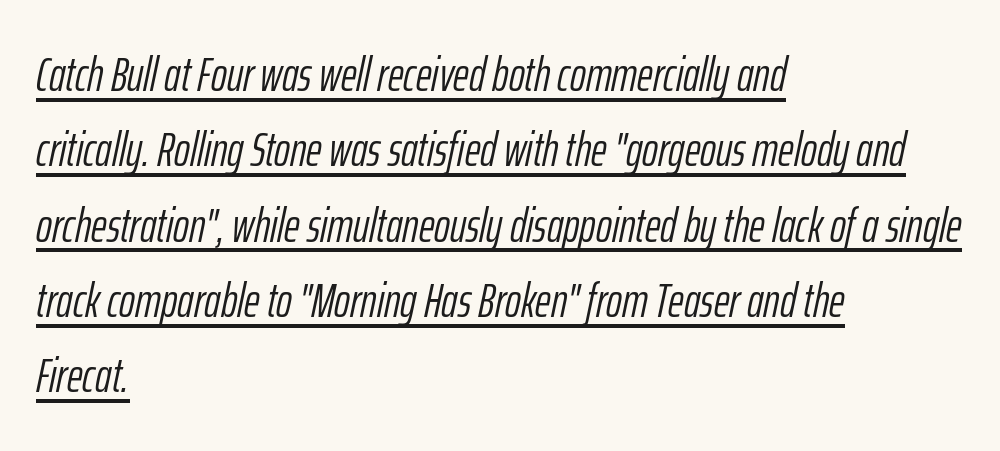
{"italic": "yes", "lean": "right", "slant_degrees": 12, "bold": "no", "weight": "light", "width": "condensed", "stroke_contrast": "low", "x_height": "medium", "monospaced": "no", "underline": "yes", "align": "left", "line_spacing": "normal", "line_spacing_ratio": 1.57, "letter_spacing": "normal", "letter_spacing_em": 0.0, "glyph_px": 48}
